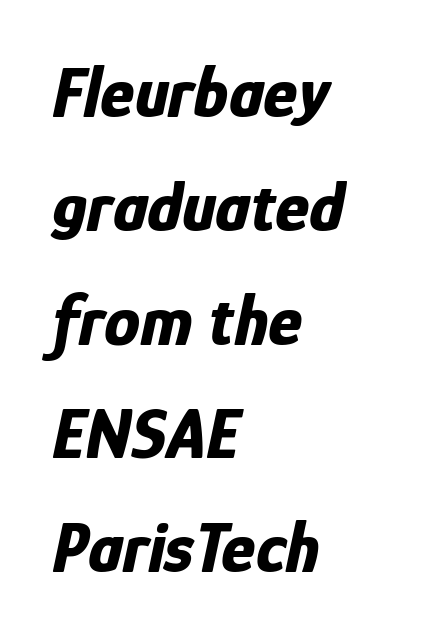
The image shows 72 px bold, condensed type, italic (leaning right); set left-aligned, normal line spacing (1.58x), normal letter spacing, not underlined; low stroke contrast and a medium x-height.
